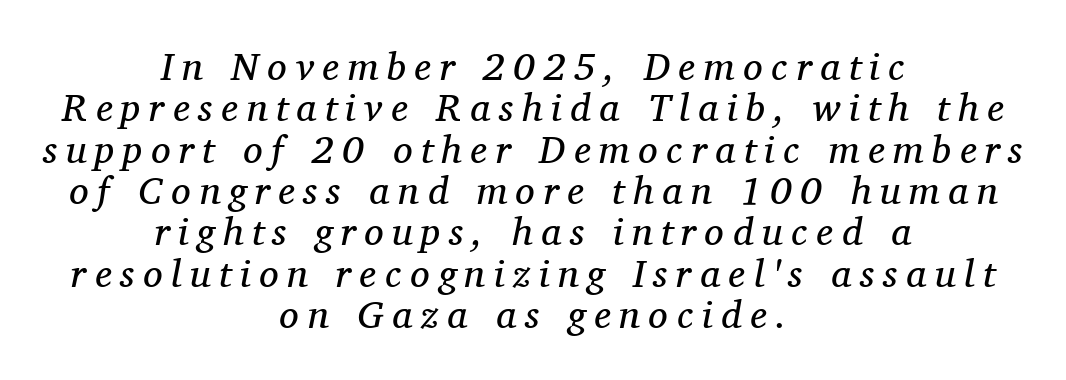
No heavy texture on the line: the type isn't bold. These lines huddle together more closely than default settings would place them. This is oblique type, the kind used for emphasis or titles. Old-style or modern, the face here clearly has serifs.
